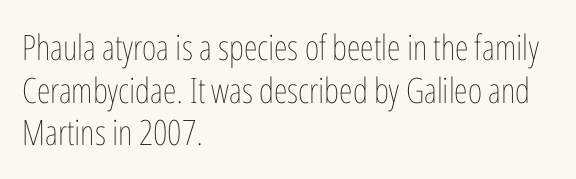
Q: Is the text bold? A: No.
Q: Is the text italic (slanted)? A: No, it is upright.
Q: Is the text underlined? A: No.
Q: How is the paragraph aligned? A: Left-aligned.
Q: Is the spacing between letters normal or unusually wide? A: Normal.
Q: Width (condensed, normal, or wide)? A: Condensed.
Q: Stroke contrast? A: Low.
Q: x-height? A: Medium.
Q: Monospaced? A: No.
